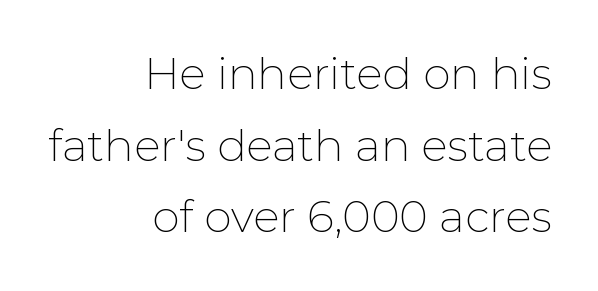
{"serif": "no", "italic": "no", "bold": "no", "weight": "thin", "width": "normal", "stroke_contrast": "low", "x_height": "medium", "monospaced": "no", "underline": "no", "align": "right", "line_spacing": "normal", "line_spacing_ratio": 1.63, "letter_spacing": "normal", "letter_spacing_em": 0.0, "glyph_px": 44}
